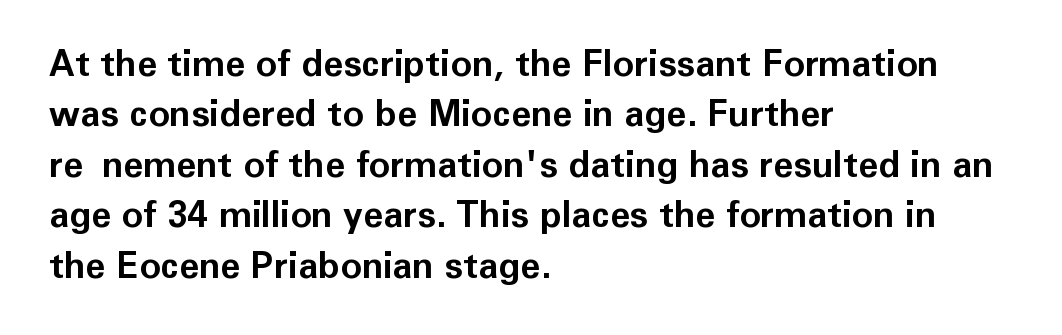
Q: Is the text bold? A: Yes.
Q: Is the text italic (slanted)? A: No, it is upright.
Q: Is the typeface a serif or a sans-serif typeface? A: Sans-serif.
Q: Is the text underlined? A: No.
Q: How is the paragraph aligned? A: Left-aligned.
Q: Is the spacing between letters normal or unusually wide? A: Normal.
Q: Is the spacing between lines tight, normal or loose? A: Normal.
Q: Width (condensed, normal, or wide)? A: Normal.
Q: Stroke contrast? A: Low.
Q: x-height? A: Medium.
Q: Monospaced? A: No.
